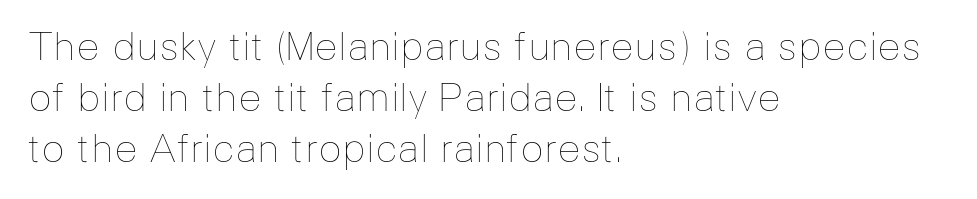
Look at the tracking — it's just the regular setting, nothing added. Upright lettering throughout. The line-height multiplier appears to be the usual default. The passage shown is not bold in any degree. All the whitespace from short lines collects on the right.
